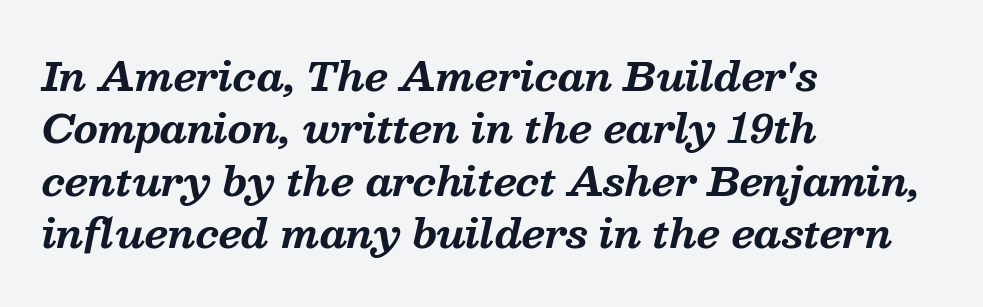
The image shows 39 px bold serif type, italic (leaning right); set left-aligned, normal line spacing (1.34x), normal letter spacing, not underlined; medium stroke contrast and a medium x-height.
